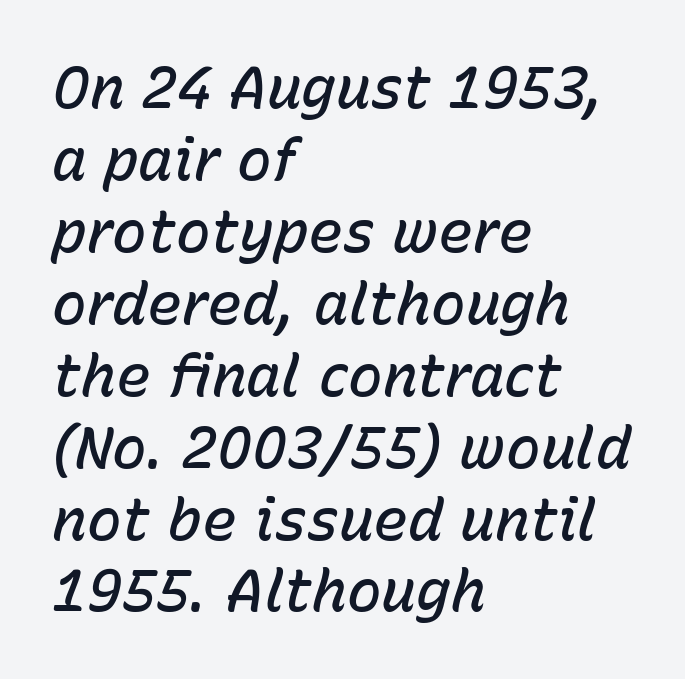
The image shows 58 px semibold type, italic (leaning right); set left-aligned, line spacing 1.24x, normal letter spacing, not underlined; low stroke contrast and a medium x-height.
